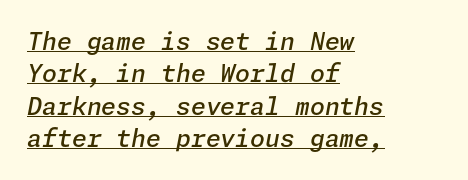
The image shows 24 px text type, italic (leaning right); set left-aligned, normal line spacing (1.35x), normal letter spacing, underlined.
